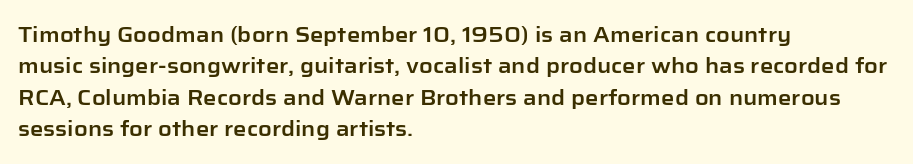
The image shows 21 px text type, upright; set left-aligned, normal line spacing (1.49x), normal letter spacing, not underlined.
